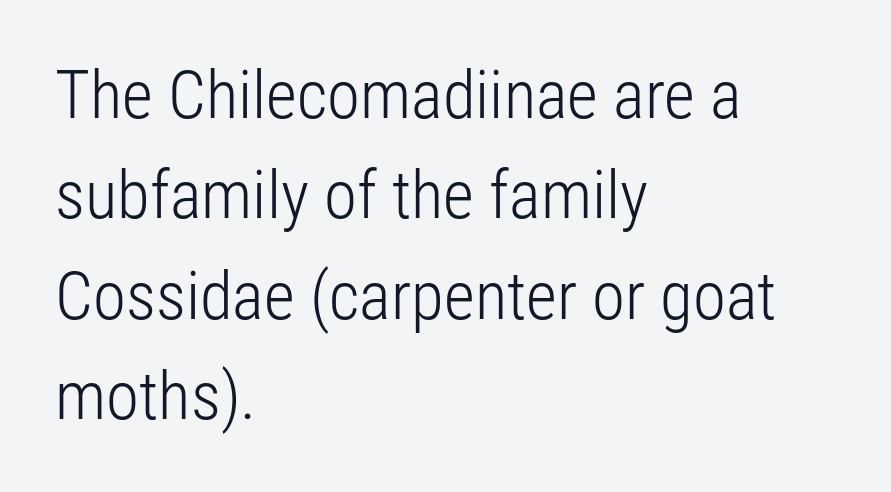
The image shows 67 px light, condensed sans-serif type, upright; set left-aligned, normal line spacing (1.5x), normal letter spacing, not underlined; low stroke contrast and a medium x-height.
